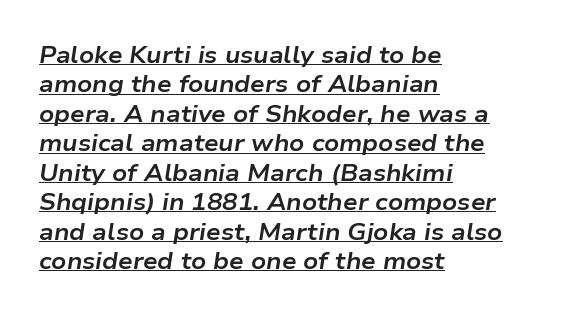
The image shows 23 px bold type, italic (leaning right); set left-aligned, normal line spacing (1.28x), normal letter spacing, underlined.
